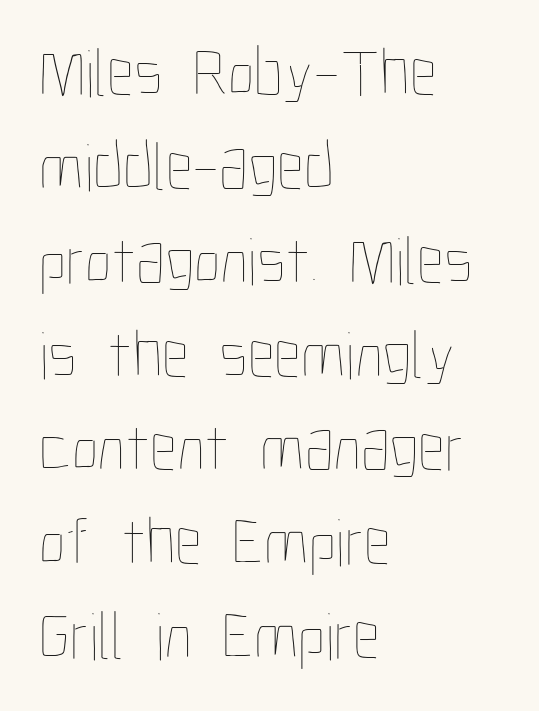
The image shows 68 px thin, condensed type, upright; set left-aligned, normal line spacing (1.38x), normal letter spacing, not underlined; low stroke contrast and a medium x-height.
